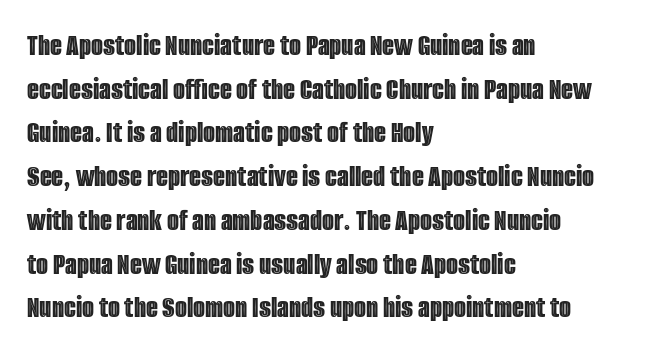
The passage shown has conventional tracking throughout. Style check: upright. The passage shown stacks its lines at a standard gap. A student would call this left alignment; a typographer would say flush left, rag right. Nobody drew a line under any word here. The letters advance in unequal steps, a hallmark of proportional type.
